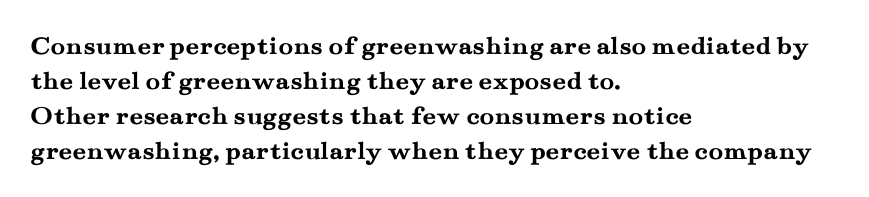
Q: Is the text bold? A: Yes.
Q: Is the text italic (slanted)? A: No, it is upright.
Q: Is the text underlined? A: No.
Q: How is the paragraph aligned? A: Left-aligned.
Q: Is the spacing between letters normal or unusually wide? A: Normal.
Q: Is the spacing between lines tight, normal or loose? A: Normal.
